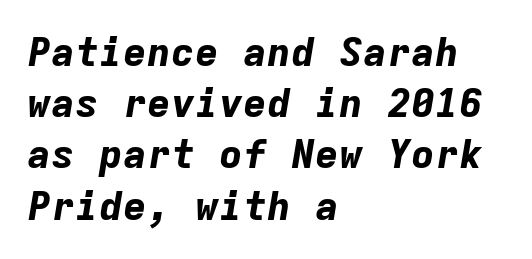
{"italic": "yes", "lean": "right", "slant_degrees": 9, "bold": "yes", "weight": "bold", "width": "normal", "stroke_contrast": "low", "x_height": "medium", "monospaced": "yes", "underline": "no", "align": "left", "line_spacing": "normal", "line_spacing_ratio": 1.28, "letter_spacing": "normal", "letter_spacing_em": 0.0, "glyph_px": 40}
